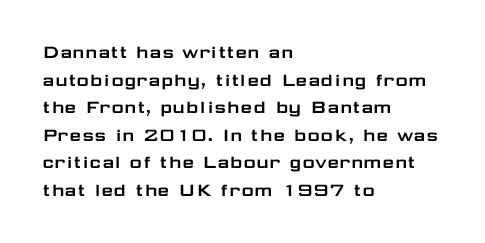
{"italic": "no", "underline": "no", "align": "left", "line_spacing": "normal", "line_spacing_ratio": 1.31, "letter_spacing": "normal", "letter_spacing_em": 0.0, "glyph_px": 21}
